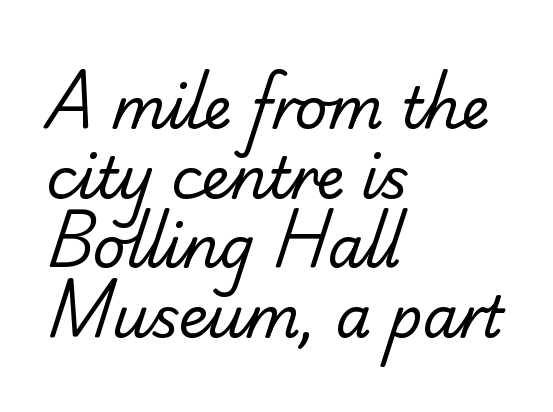
Reading down the block, your eye returns to a fixed left position each line. The face used here is rendered with its standard letterfit. Looks like regular typesetting: each glyph gets only the width it needs. Stroke mass is kept to a normal reading level or below. The text was rendered using a sans face with plain stroke endings.
